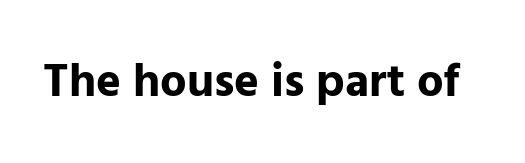
The letters advance in unequal steps, a hallmark of proportional type. The line texture is even and compact thanks to regular tracking. Look at the stroke-to-counter ratio: heavy, a bold. Classification — sans serif.
